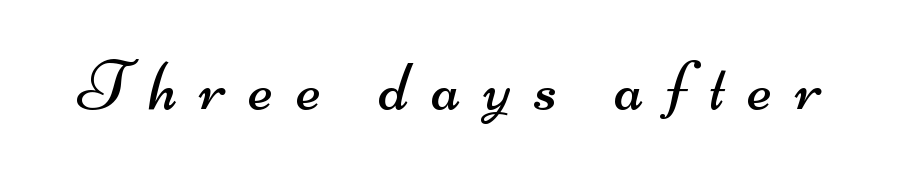
{"serif": "no", "bold": "no", "weight": "regular", "width": "wide", "stroke_contrast": "medium", "x_height": "small", "monospaced": "no", "underline": "no", "letter_spacing": "wide", "letter_spacing_em": 0.33, "glyph_px": 70}
